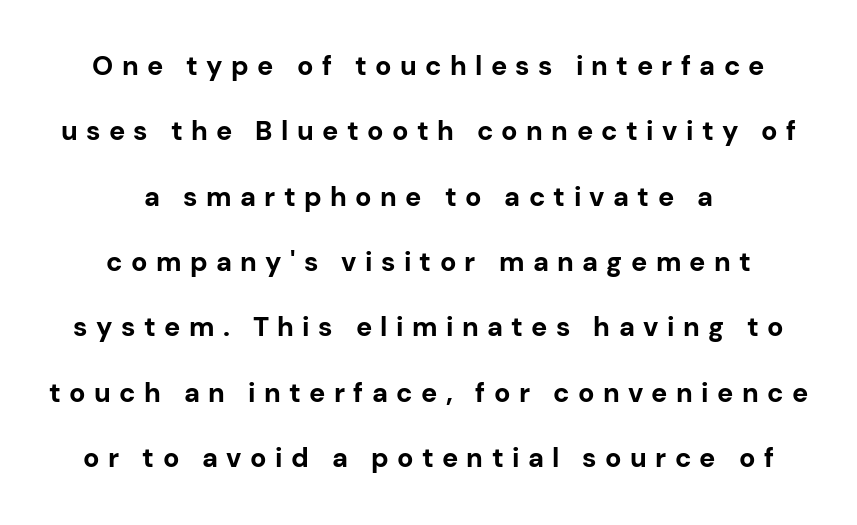
The image shows 27 px bold type, upright; set centered, loose line spacing (2.42x), unusually wide letter spacing (+0.31 em), not underlined.
